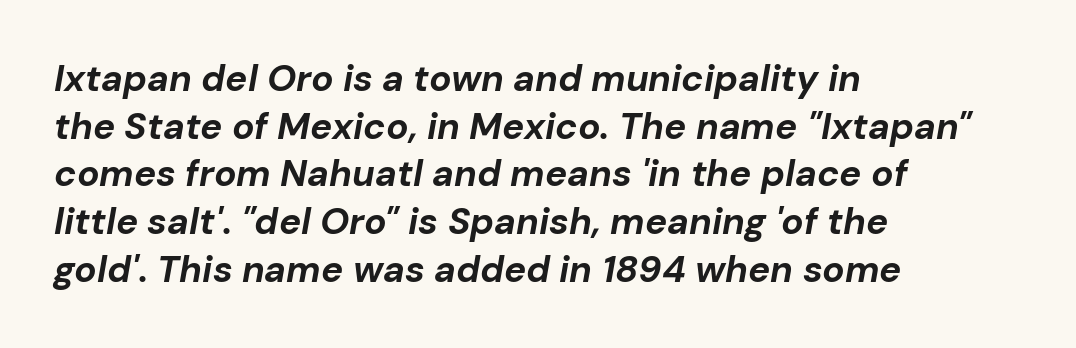
The image shows 37 px bold type, italic (leaning right); set left-aligned, normal line spacing (1.29x), normal letter spacing, not underlined; low stroke contrast and a medium x-height.
